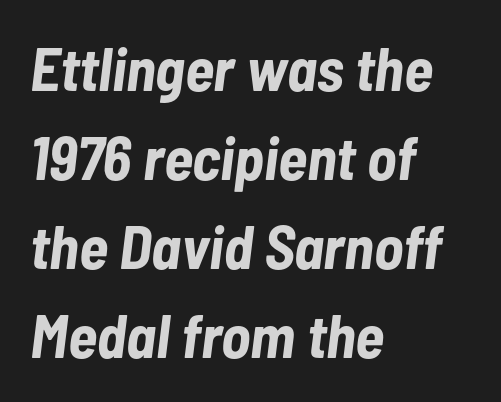
{"italic": "yes", "lean": "right", "slant_degrees": 7, "bold": "yes", "weight": "bold", "width": "condensed", "stroke_contrast": "low", "x_height": "medium", "monospaced": "no", "underline": "no", "align": "left", "line_spacing": "normal", "line_spacing_ratio": 1.46, "letter_spacing": "normal", "letter_spacing_em": 0.0, "glyph_px": 61}
